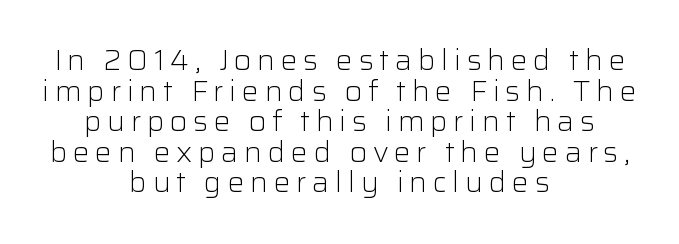
The image shows 28 px light sans-serif type, upright; set centered, tight line spacing (1.09x), unusually wide letter spacing (+0.2 em), not underlined; low stroke contrast and a medium x-height.
